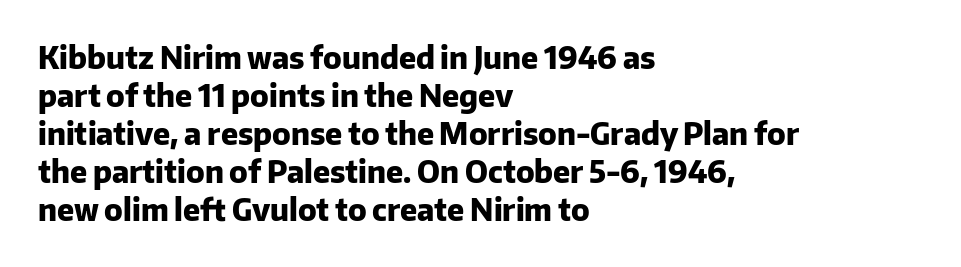
The rendering anchors every line to the left-hand side. A roman cut, with each character standing at attention. The type family on display is of the sans-serif kind. Leading matches the norm, producing a regular column. Clear beneath every line of the passage. Notice how thick the strokes are: this is what a full bold looks like.
